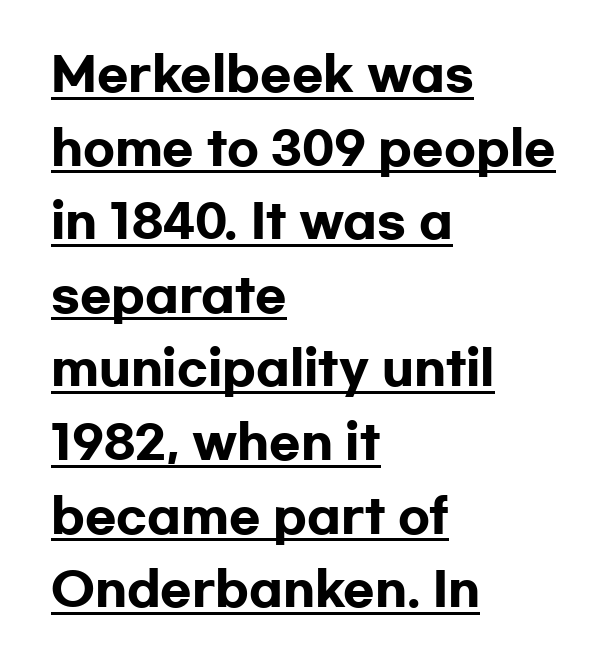
The image shows 46 px heavy, wide sans-serif type, upright; set left-aligned, normal line spacing (1.6x), normal letter spacing, underlined; low stroke contrast and a medium x-height.
